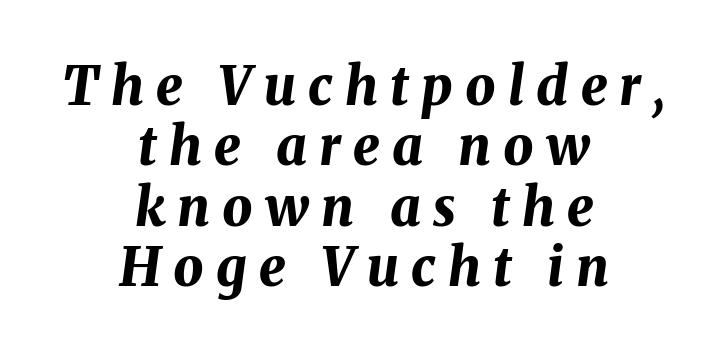
The image shows 53 px bold type, italic (leaning right); set centered, tight line spacing (1.14x), unusually wide letter spacing (+0.23 em), not underlined; medium stroke contrast and a medium x-height.
